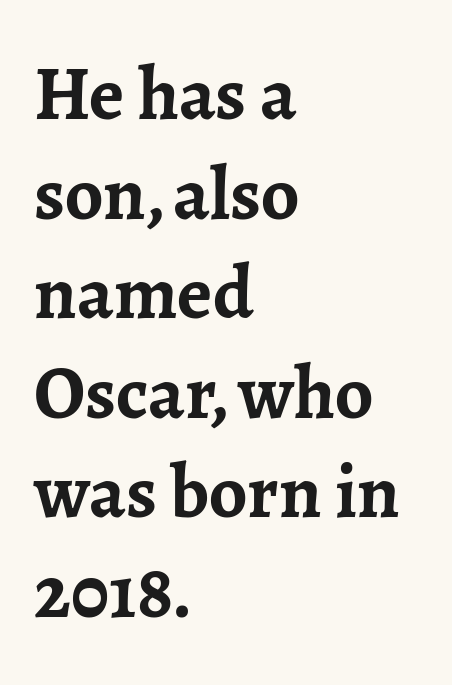
The line texture is even and compact thanks to regular tracking. Line spacing here is normal. Every row of glyphs begins at an identical x-position on the left. Every letter is thick-stroked: bold, no question.
